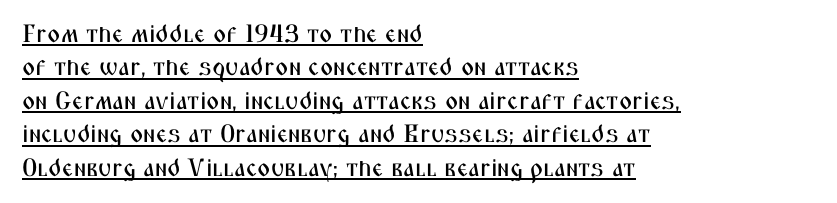
The image shows 25 px text type, upright; set left-aligned, normal line spacing (1.34x), normal letter spacing, underlined.
